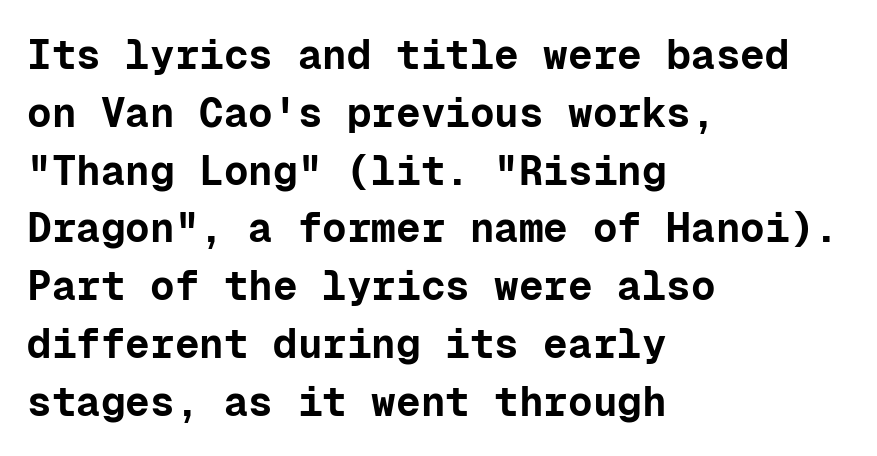
{"serif": "no", "italic": "no", "bold": "yes", "weight": "bold", "width": "normal", "stroke_contrast": "low", "x_height": "medium", "monospaced": "yes", "underline": "no", "align": "left", "line_spacing": "normal", "line_spacing_ratio": 1.41, "letter_spacing": "normal", "letter_spacing_em": 0.0, "glyph_px": 41}
